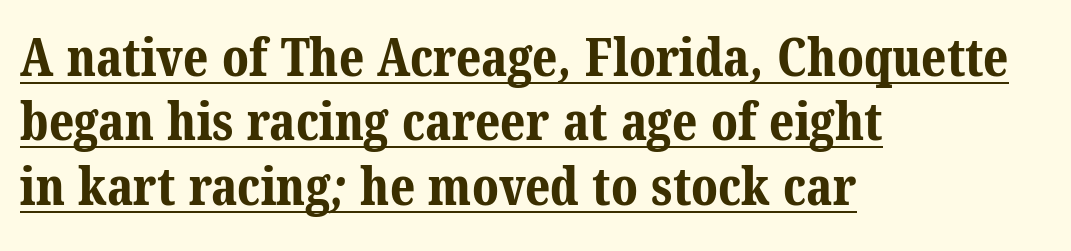
The image shows 52 px bold serif type; set left-aligned, line spacing 1.24x, normal letter spacing, underlined; medium stroke contrast and a medium x-height.
